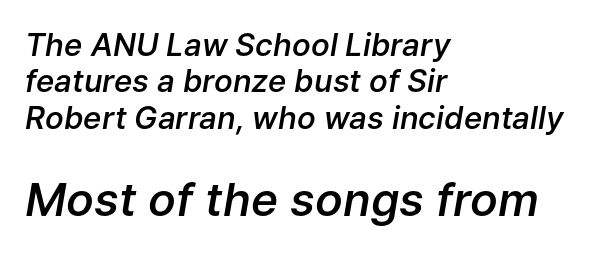
Scale increases going downward across the two blocks. The face used here is proportionally spaced, like ordinary book or web type. This sample uses an oblique cut, with every glyph tilted off the vertical. The paragraph has a hard left edge and a soft right edge.
